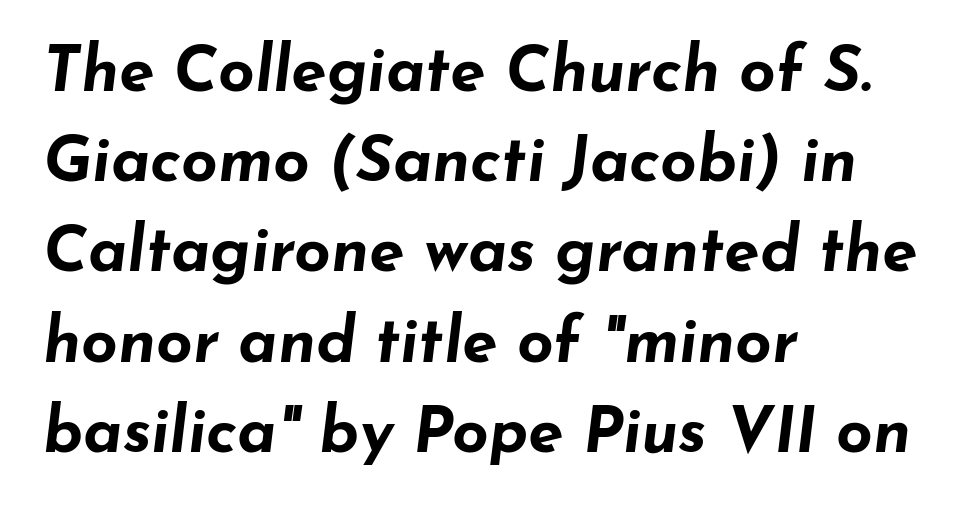
The image shows 64 px bold, wide type, italic (leaning right); set left-aligned, normal line spacing (1.41x), normal letter spacing, not underlined; low stroke contrast and a small x-height.
